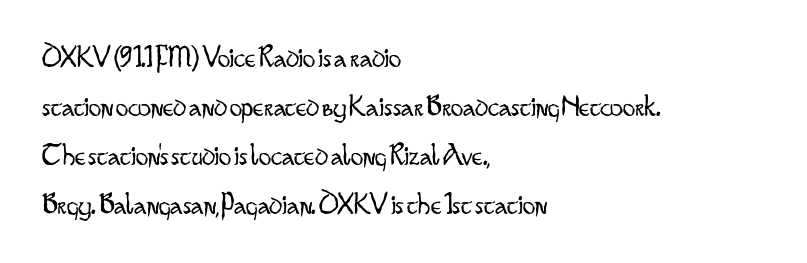
{"serif": "no", "italic": "no", "bold": "no", "weight": "light", "width": "condensed", "stroke_contrast": "low", "x_height": "small", "monospaced": "no", "underline": "no", "align": "left", "line_spacing": "normal", "line_spacing_ratio": 1.58, "letter_spacing": "normal", "letter_spacing_em": 0.0, "glyph_px": 31}
